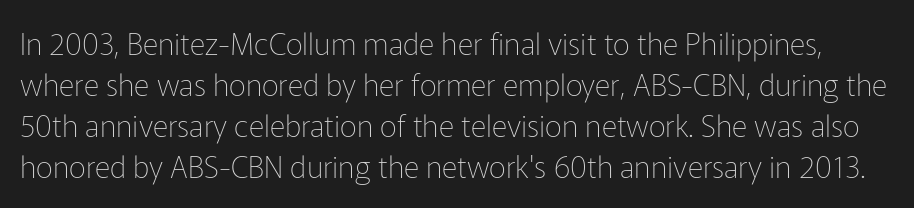
The characters display no serif detailing; their extremities are plain. Decoration check: the copy has no underline. A typesetter would mark this as roman, not italic. These lines keep a tight, regular rhythm from letter to letter.
